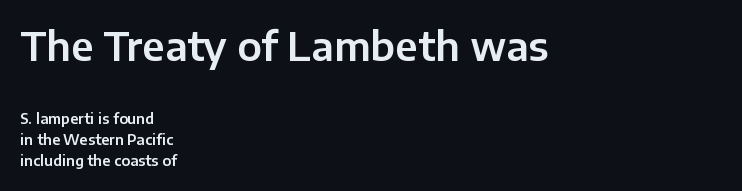
Q: Is the text italic (slanted)? A: No, it is upright.
Q: Is the typeface a serif or a sans-serif typeface? A: Sans-serif.
Q: Is the text underlined? A: No.
Q: How is the paragraph aligned? A: Left-aligned.
Q: Is the spacing between letters normal or unusually wide? A: Normal.
Q: Is the spacing between lines tight, normal or loose? A: Normal.
Q: Which block of text is set in a larger size, the first (top) or the second (bottom)? A: The first (top) one.
Q: Width (condensed, normal, or wide)? A: Normal.
Q: Stroke contrast? A: Low.
Q: x-height? A: Medium.
Q: Monospaced? A: No.
